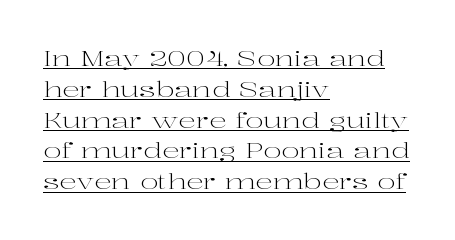
Q: Is the text bold? A: No.
Q: Is the text italic (slanted)? A: No, it is upright.
Q: Is the text underlined? A: Yes.
Q: How is the paragraph aligned? A: Left-aligned.
Q: Is the spacing between letters normal or unusually wide? A: Normal.
Q: Is the spacing between lines tight, normal or loose? A: Normal.
